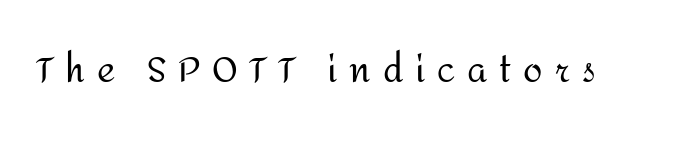
{"serif": "no", "italic": "no", "bold": "no", "weight": "regular", "width": "normal", "stroke_contrast": "medium", "x_height": "medium", "monospaced": "no", "underline": "no", "letter_spacing": "wide", "letter_spacing_em": 0.34, "glyph_px": 35}
